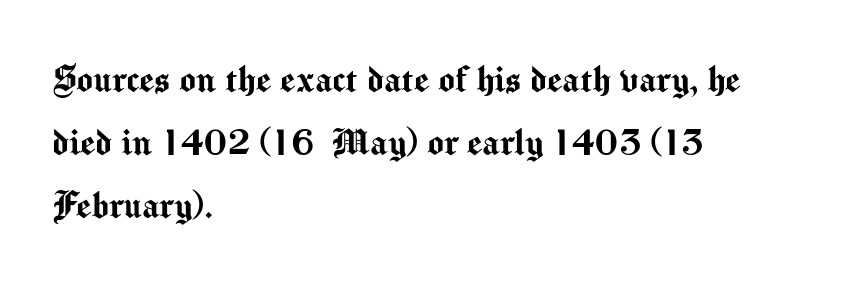
Does the leading feel generous? No, just average. Has an underline been added? It has not. The typography opts for an upright posture over an oblique one. The lines are quadded left. Character widths vary here, with narrow letters taking less room than wide ones. These lines keep a tight, regular rhythm from letter to letter.
